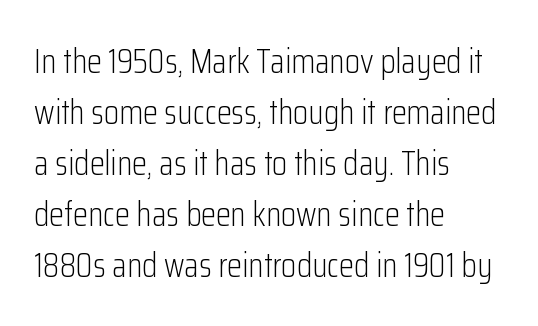
Varying glyph widths throughout — classic text-font behaviour. Nobody touched the tracking dial on this one. Short and long lines alike share a common starting point at left. Beneath every word, the page is bare. The type sits square on the baseline with zero lean.
